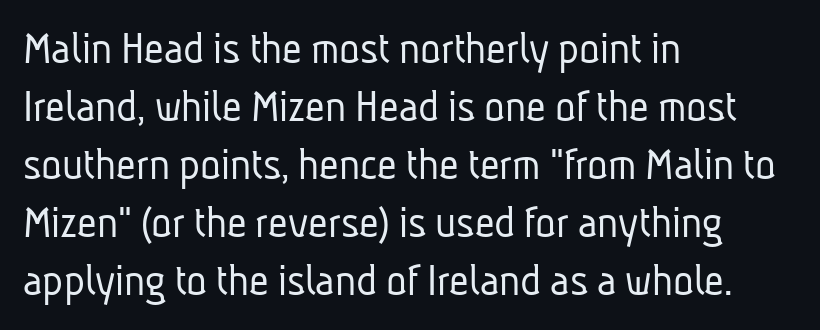
{"serif": "no", "bold": "no", "weight": "light", "width": "condensed", "stroke_contrast": "low", "x_height": "medium", "monospaced": "no", "underline": "no", "align": "left", "line_spacing_ratio": 1.21, "letter_spacing": "normal", "letter_spacing_em": 0.0, "glyph_px": 48}
